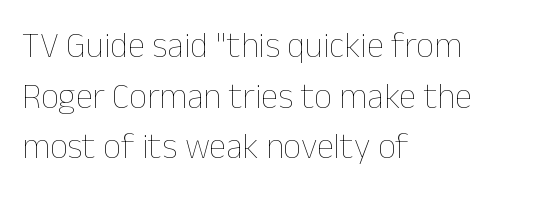
Q: Is the text bold? A: No.
Q: Is the text italic (slanted)? A: No, it is upright.
Q: Is the text underlined? A: No.
Q: How is the paragraph aligned? A: Left-aligned.
Q: Is the spacing between letters normal or unusually wide? A: Normal.
Q: Is the spacing between lines tight, normal or loose? A: Normal.
Q: Width (condensed, normal, or wide)? A: Normal.
Q: Stroke contrast? A: Low.
Q: x-height? A: Medium.
Q: Monospaced? A: No.
